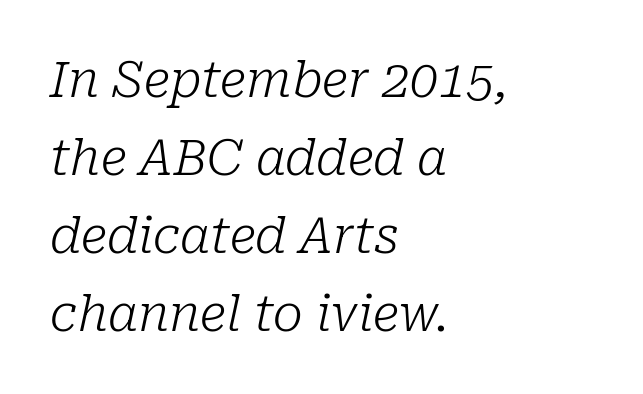
The image shows 50 px light serif type, italic (leaning right); set left-aligned, normal line spacing (1.56x), normal letter spacing, not underlined; low stroke contrast and a medium x-height.
